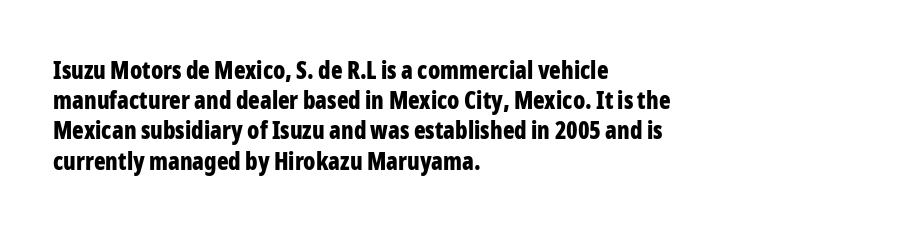
{"italic": "no", "bold": "yes", "underline": "no", "align": "left", "line_spacing": "normal", "line_spacing_ratio": 1.26, "letter_spacing": "normal", "letter_spacing_em": 0.0, "glyph_px": 24}
